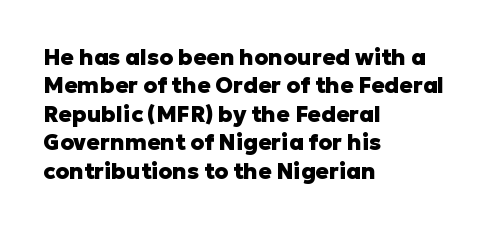
This is the regular roman posture of the typeface. The lines in this sample share a left origin and differ only in where they stop. Standard letterfit; no display-style spreading of the glyphs. Heavy-handed strokes throughout: this text is bold. The space directly below the letters is spotless.
